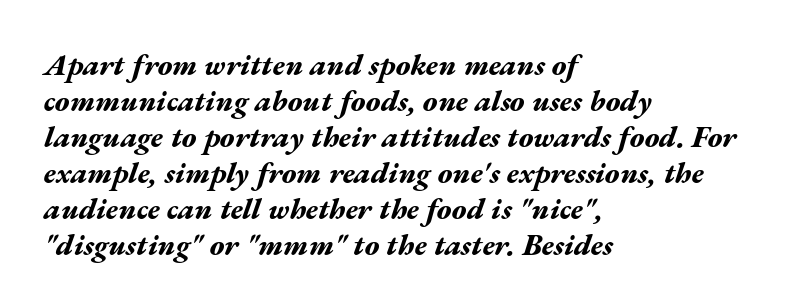
The image shows 30 px bold, wide type, italic (leaning right); set left-aligned, line spacing 1.2x, normal letter spacing, not underlined; medium stroke contrast and a medium x-height.
